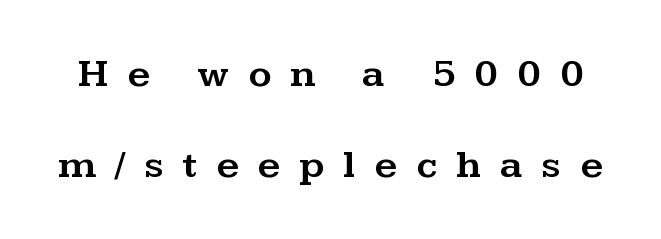
You can tell it's not italic because the verticals are truly vertical. Observe the wide spacing: letters keep a clear distance from each other. Honestly, the rows look like they've been pulled way apart. Unlike a clean sans, this face finishes its strokes with serifs.
